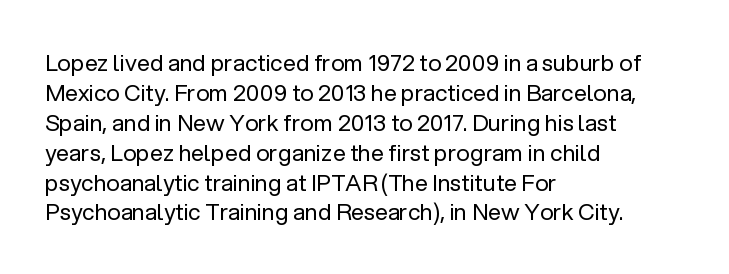
The lines are quadded left. The font sits on the lighter half of the weight spectrum, regular included. Tracking here is standard; glyphs follow each other at the usual distance. Italic? Not at all — the glyphs are vertical. Rule under the text: the space is simply empty.
